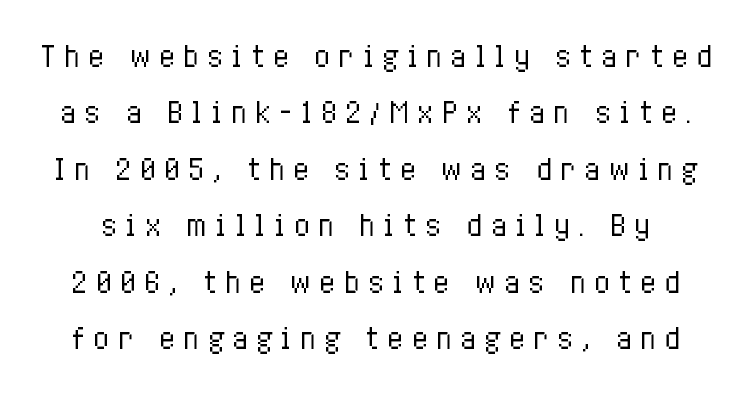
{"italic": "no", "bold": "no", "underline": "no", "line_spacing": "loose", "line_spacing_ratio": 2.09, "letter_spacing": "wide", "letter_spacing_em": 0.29, "glyph_px": 27}
